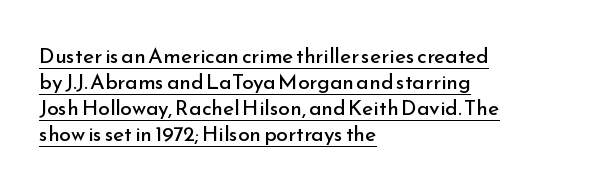
The typesetter chose a ragged-right arrangement here. The letters stand upright; this is a roman face. Beneath each row of characters lies a ruled line. Inter-character spacing is left at the font's built-in metrics. Letters have the restrained weight of plain body copy at most.
